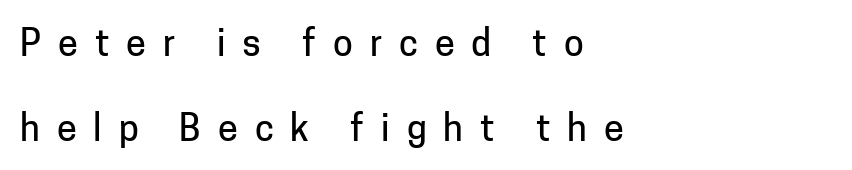
The image shows 36 px sans-serif type, upright; set left-aligned, loose line spacing (2.36x), unusually wide letter spacing (+0.47 em), not underlined; low stroke contrast and a medium x-height.
